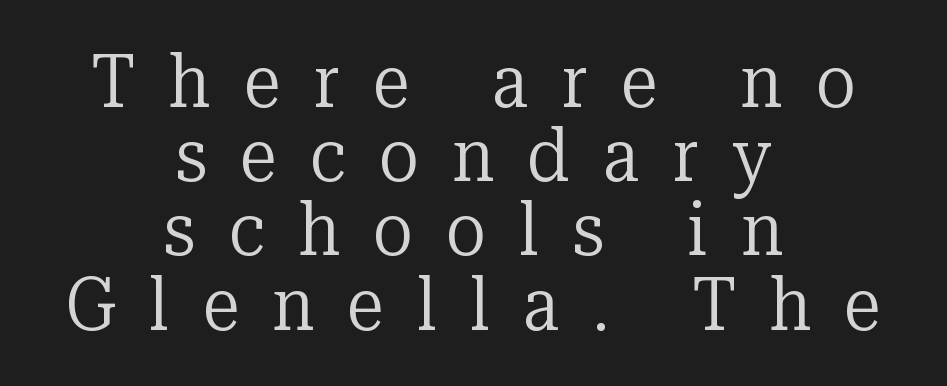
Q: Is the text bold? A: No.
Q: Is the text italic (slanted)? A: No, it is upright.
Q: Is the typeface a serif or a sans-serif typeface? A: Serif.
Q: Is the text underlined? A: No.
Q: How is the paragraph aligned? A: Centered.
Q: Is the spacing between letters normal or unusually wide? A: Unusually wide.
Q: Is the spacing between lines tight, normal or loose? A: Tight.
Q: Width (condensed, normal, or wide)? A: Normal.
Q: Stroke contrast? A: Low.
Q: x-height? A: Medium.
Q: Monospaced? A: No.
